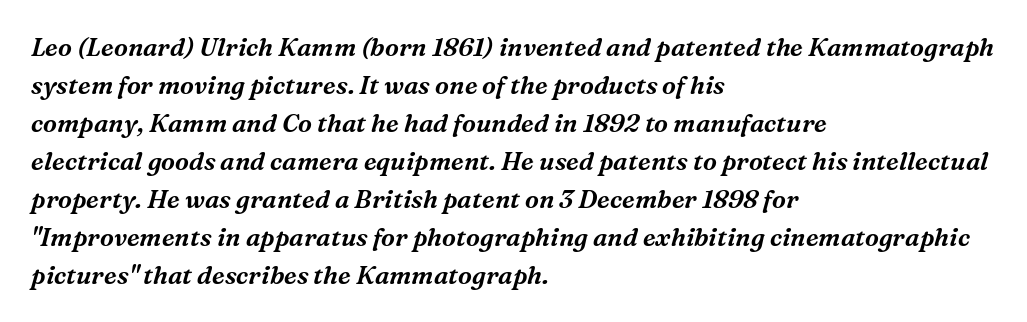
{"italic": "yes", "lean": "right", "slant_degrees": 16, "underline": "no", "align": "left", "line_spacing": "normal", "line_spacing_ratio": 1.52, "letter_spacing": "normal", "letter_spacing_em": 0.0, "glyph_px": 25}
